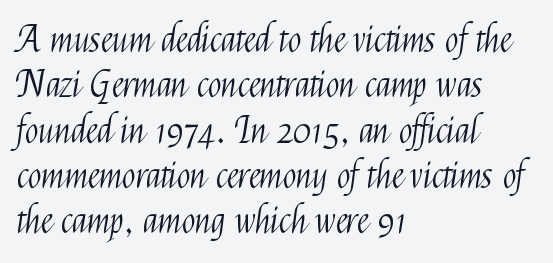
Q: Is the text bold? A: No.
Q: Is the text italic (slanted)? A: Yes.
Q: Is the typeface a serif or a sans-serif typeface? A: Sans-serif.
Q: Is the text underlined? A: No.
Q: How is the paragraph aligned? A: Left-aligned.
Q: Is the spacing between letters normal or unusually wide? A: Normal.
Q: Is the spacing between lines tight, normal or loose? A: Normal.
Q: Width (condensed, normal, or wide)? A: Condensed.
Q: Stroke contrast? A: Medium.
Q: x-height? A: Medium.
Q: Monospaced? A: No.
